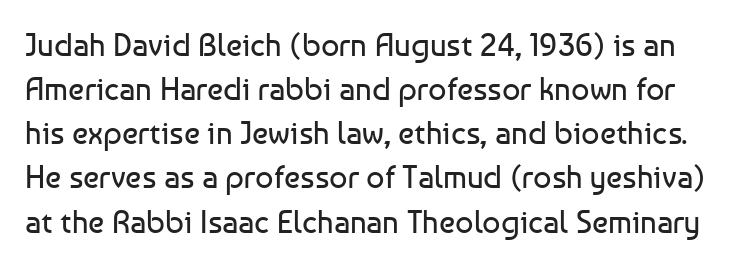
The image shows 32 px regular-weight sans-serif type, upright; set normal line spacing (1.38x), normal letter spacing, not underlined; low stroke contrast and a medium x-height.
